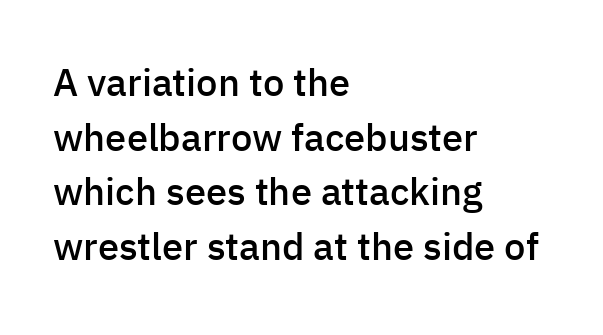
Nobody touched the tracking dial on this one. As a designer I'd log this as weight 600, semibold. Alignment: flush left. Style check: upright. Does the type have serifs? No, each stem ends abruptly.
